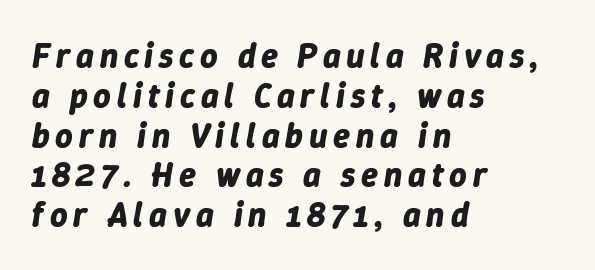
The image shows 34 px bold type, italic (leaning right); set left-aligned, line spacing 1.17x, not underlined; low stroke contrast and a medium x-height.
